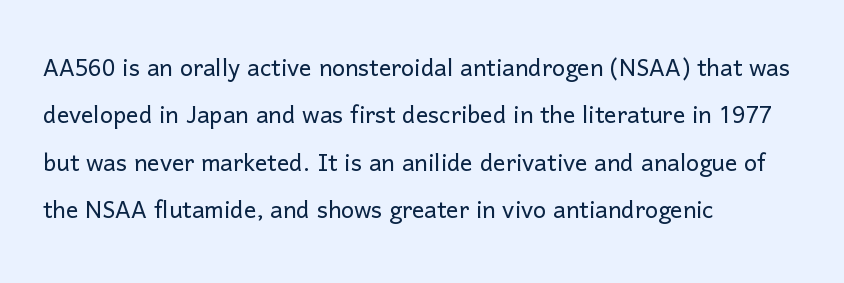
{"serif": "no", "italic": "no", "bold": "no", "weight": "light", "width": "normal", "stroke_contrast": "low", "x_height": "medium", "monospaced": "no", "underline": "no", "align": "left", "line_spacing": "normal", "line_spacing_ratio": 1.53, "letter_spacing": "normal", "letter_spacing_em": 0.0, "glyph_px": 31}
